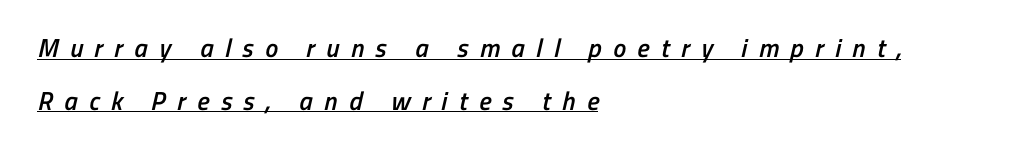
{"bold": "semi", "underline": "yes", "align": "left", "line_spacing": "loose", "line_spacing_ratio": 2.02, "letter_spacing": "wide", "letter_spacing_em": 0.44, "glyph_px": 26}
